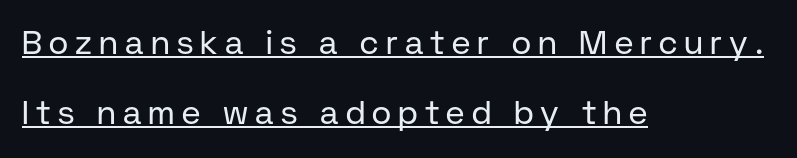
Q: Is the text bold? A: No.
Q: Is the text italic (slanted)? A: No, it is upright.
Q: Is the typeface a serif or a sans-serif typeface? A: Sans-serif.
Q: Is the text underlined? A: Yes.
Q: How is the paragraph aligned? A: Left-aligned.
Q: Is the spacing between letters normal or unusually wide? A: Unusually wide.
Q: Is the spacing between lines tight, normal or loose? A: Loose.
Q: Width (condensed, normal, or wide)? A: Normal.
Q: Stroke contrast? A: Low.
Q: x-height? A: Medium.
Q: Monospaced? A: No.
